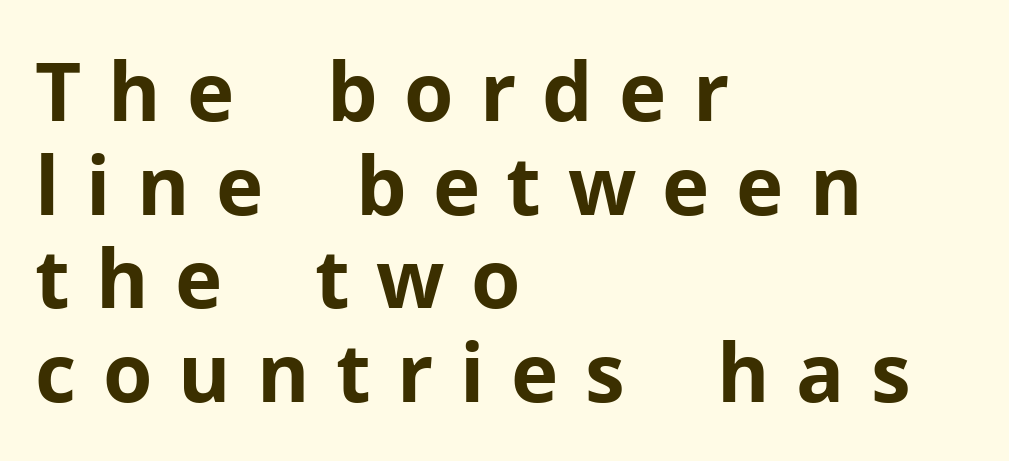
Strong, thick strokes mark this as bold type. The face used here is a sans, in the tradition of grotesques and geometrics. The paragraph shown leans on its left margin. The letters are spread apart with noticeably loose tracking.
